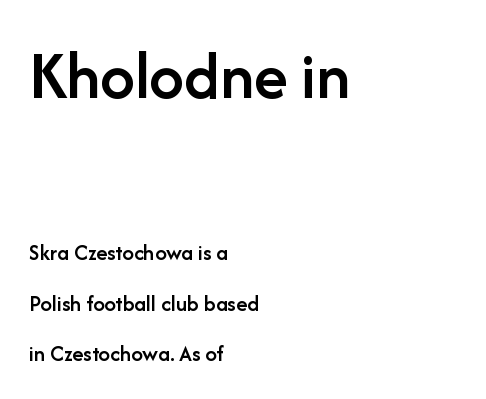
Q: Is the text bold? A: Semi-bold.
Q: Is the text italic (slanted)? A: No, it is upright.
Q: Is the typeface a serif or a sans-serif typeface? A: Sans-serif.
Q: Is the text underlined? A: No.
Q: How is the paragraph aligned? A: Left-aligned.
Q: Is the spacing between letters normal or unusually wide? A: Normal.
Q: Is the spacing between lines tight, normal or loose? A: Loose.
Q: Which block of text is set in a larger size, the first (top) or the second (bottom)? A: The first (top) one.
Q: Width (condensed, normal, or wide)? A: Normal.
Q: Stroke contrast? A: Low.
Q: x-height? A: Medium.
Q: Monospaced? A: No.
